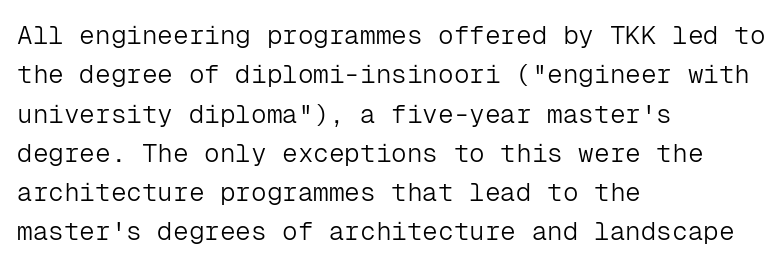
The image shows 26 px text type, upright; set left-aligned, normal line spacing (1.51x), normal letter spacing, not underlined.
